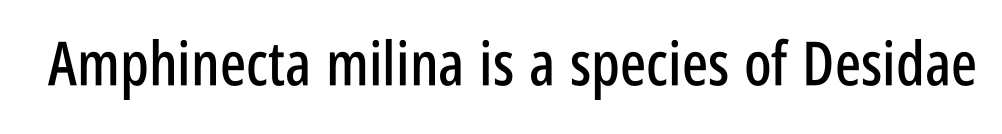
The image shows 61 px condensed sans-serif type, upright; set normal letter spacing, not underlined; low stroke contrast and a large x-height.
